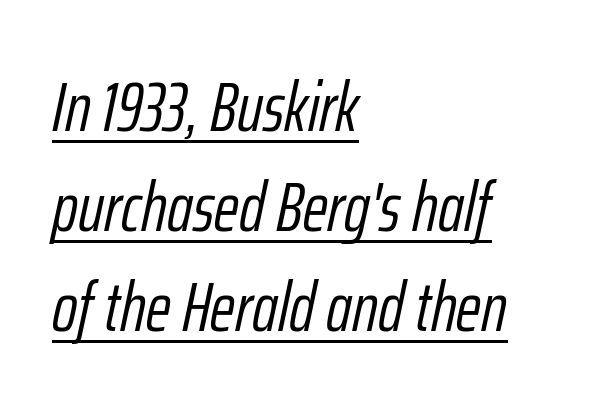
{"italic": "yes", "lean": "right", "slant_degrees": 12, "bold": "no", "weight": "light", "width": "condensed", "stroke_contrast": "low", "x_height": "medium", "monospaced": "no", "underline": "yes", "align": "left", "line_spacing": "normal", "line_spacing_ratio": 1.45, "letter_spacing": "normal", "letter_spacing_em": 0.0, "glyph_px": 69}
